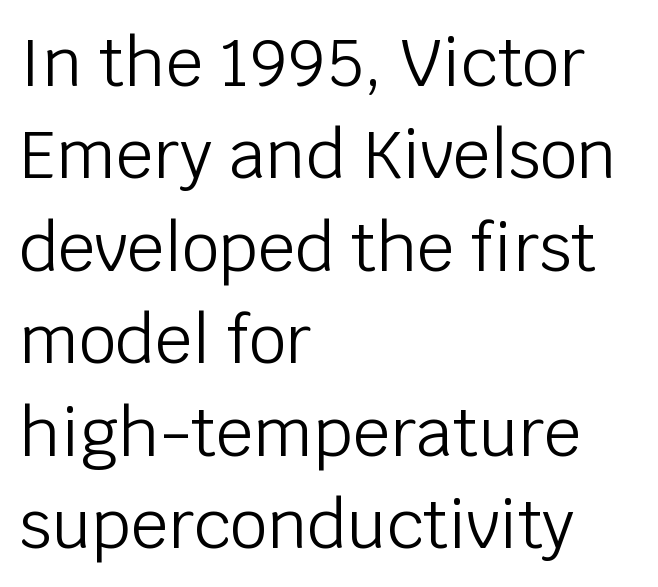
{"serif": "no", "italic": "no", "bold": "no", "weight": "light", "width": "normal", "stroke_contrast": "low", "x_height": "large", "monospaced": "no", "underline": "no", "align": "left", "line_spacing": "normal", "line_spacing_ratio": 1.4, "letter_spacing": "normal", "letter_spacing_em": 0.0, "glyph_px": 66}
